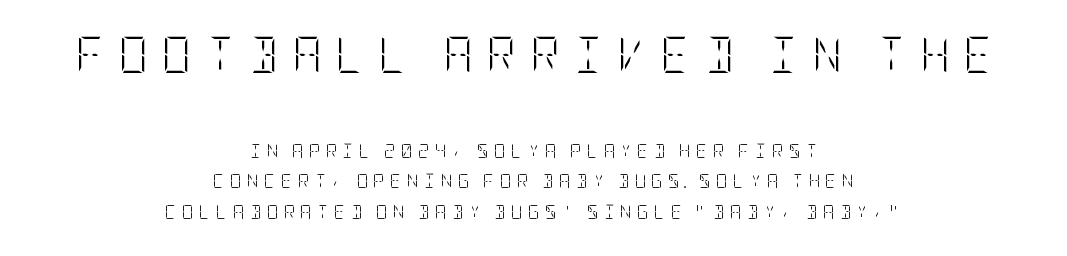
The image shows 36 px light, condensed type, upright; set centered, loose line spacing (2.17x), unusually wide letter spacing (+0.39 em), not underlined; the first (top) block is 2.57x larger; low stroke contrast and a large x-height.
